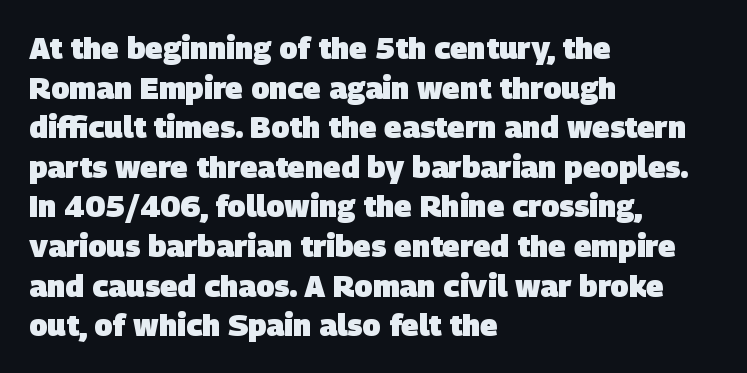
Q: Is the text bold? A: Yes.
Q: Is the typeface a serif or a sans-serif typeface? A: Sans-serif.
Q: Is the text underlined? A: No.
Q: How is the paragraph aligned? A: Left-aligned.
Q: Is the spacing between letters normal or unusually wide? A: Normal.
Q: Is the spacing between lines tight, normal or loose? A: Normal.
Q: Width (condensed, normal, or wide)? A: Normal.
Q: Stroke contrast? A: Low.
Q: x-height? A: Large.
Q: Monospaced? A: No.
